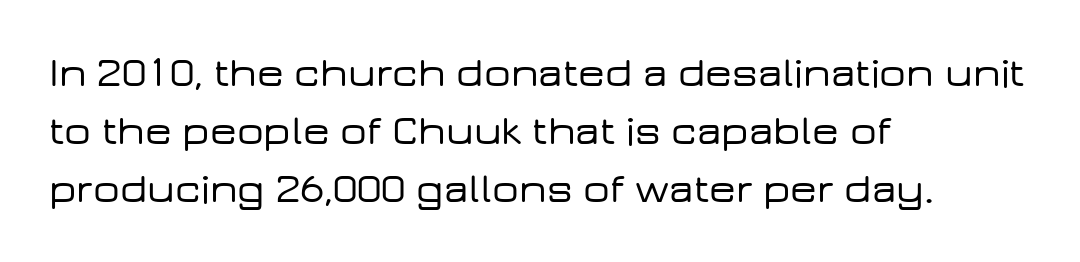
You can tell it's not italic because the verticals are truly vertical. Quick note: underline off. Regarding leading, the lines here are spaced in the standard way. Letter spacing: default. Looks like regular typesetting: each glyph gets only the width it needs. The letters carry no serifs — their stems end cleanly without finishing strokes.
